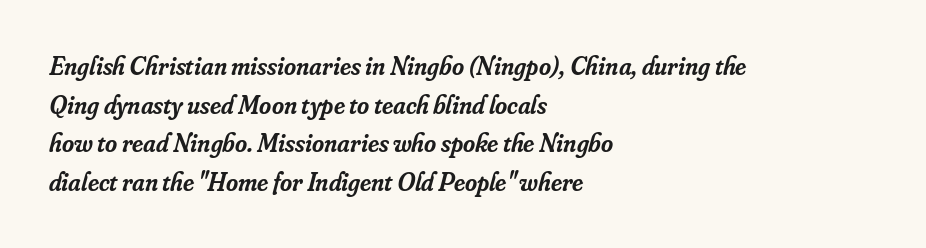
Q: Is the text bold? A: Semi-bold.
Q: Is the text italic (slanted)? A: Yes, it leans right by about 16 degrees.
Q: Is the text underlined? A: No.
Q: How is the paragraph aligned? A: Left-aligned.
Q: Is the spacing between letters normal or unusually wide? A: Normal.
Q: Is the spacing between lines tight, normal or loose? A: Normal.
